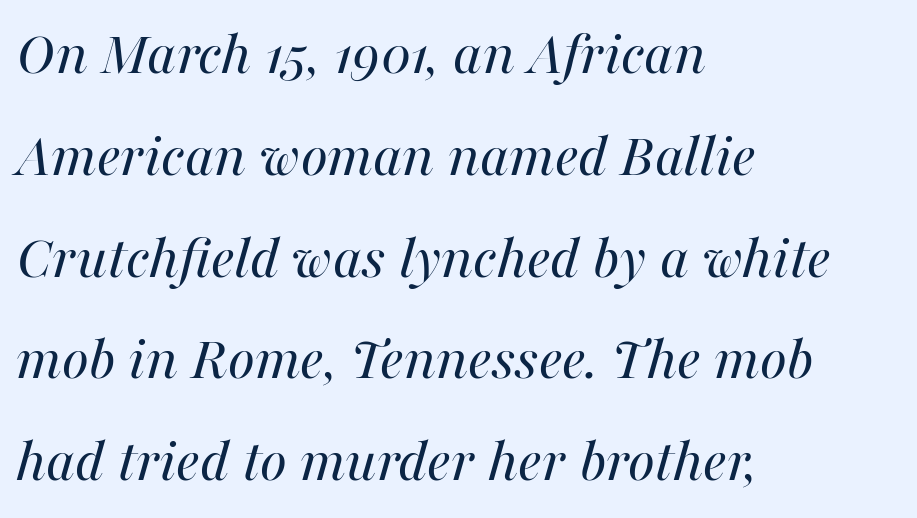
Q: Is the text bold? A: No.
Q: Is the text italic (slanted)? A: Yes, it leans right by about 16 degrees.
Q: Is the text underlined? A: No.
Q: How is the paragraph aligned? A: Left-aligned.
Q: Is the spacing between letters normal or unusually wide? A: Normal.
Q: Is the spacing between lines tight, normal or loose? A: Normal.
Q: Width (condensed, normal, or wide)? A: Normal.
Q: Stroke contrast? A: Medium.
Q: x-height? A: Medium.
Q: Monospaced? A: No.
